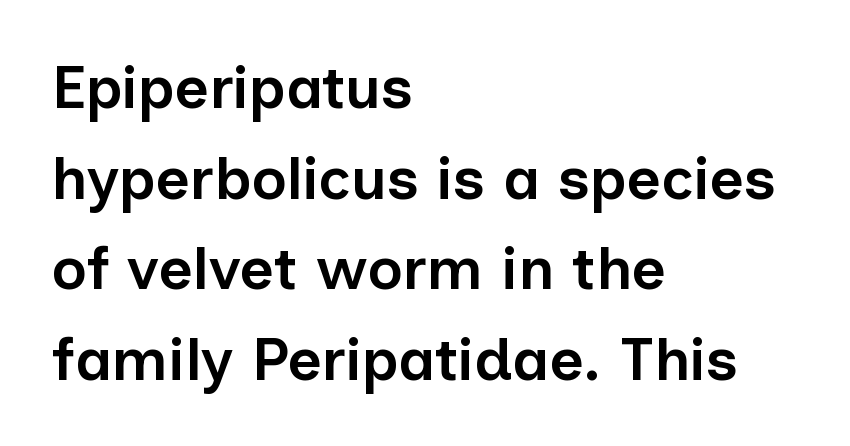
{"serif": "no", "italic": "no", "bold": "semi", "weight": "semibold", "width": "normal", "stroke_contrast": "low", "x_height": "medium", "monospaced": "no", "underline": "no", "align": "left", "line_spacing": "normal", "line_spacing_ratio": 1.51, "letter_spacing": "normal", "letter_spacing_em": 0.0, "glyph_px": 60}
